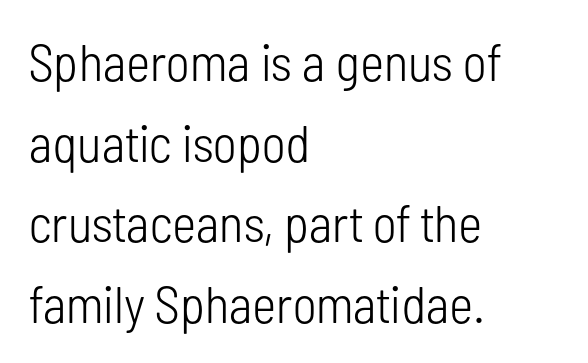
Q: Is the text bold? A: No.
Q: Is the text italic (slanted)? A: No, it is upright.
Q: Is the typeface a serif or a sans-serif typeface? A: Sans-serif.
Q: Is the text underlined? A: No.
Q: How is the paragraph aligned? A: Left-aligned.
Q: Is the spacing between letters normal or unusually wide? A: Normal.
Q: Is the spacing between lines tight, normal or loose? A: Normal.
Q: Width (condensed, normal, or wide)? A: Condensed.
Q: Stroke contrast? A: Low.
Q: x-height? A: Medium.
Q: Monospaced? A: No.
